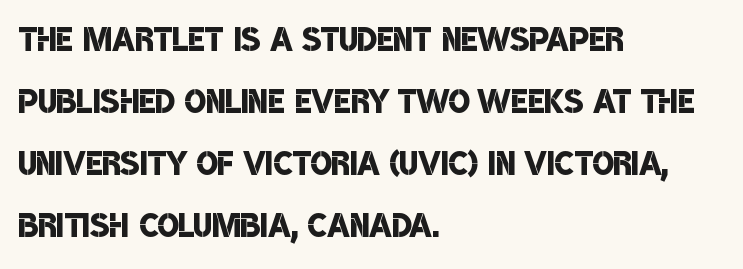
The image shows 45 px semibold, condensed sans-serif type; set left-aligned, normal line spacing (1.38x), normal letter spacing, not underlined; low stroke contrast and a large x-height.
